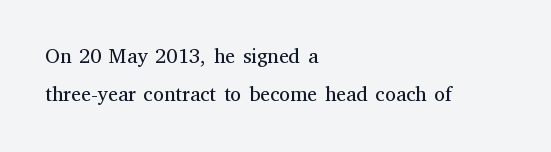
{"italic": "no", "bold": "no", "underline": "no", "align": "left", "line_spacing": "loose", "line_spacing_ratio": 1.92, "letter_spacing": "normal", "letter_spacing_em": 0.0, "glyph_px": 20}
